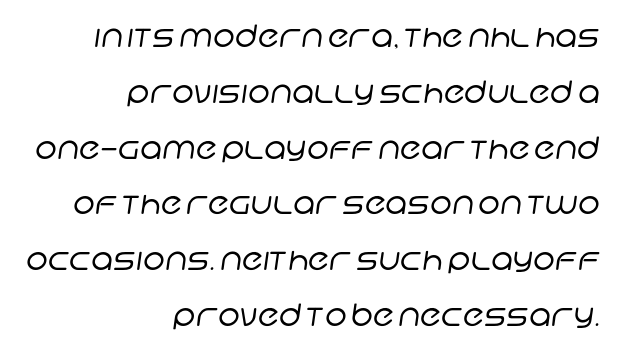
The image shows 31 px regular-weight sans-serif type; set right-aligned, line spacing 1.8x, normal letter spacing, not underlined; low stroke contrast and a large x-height.
